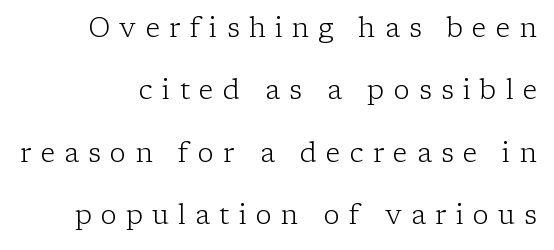
The image shows 27 px text type, upright; set right-aligned, loose line spacing (2.31x), unusually wide letter spacing (+0.34 em), not underlined.
